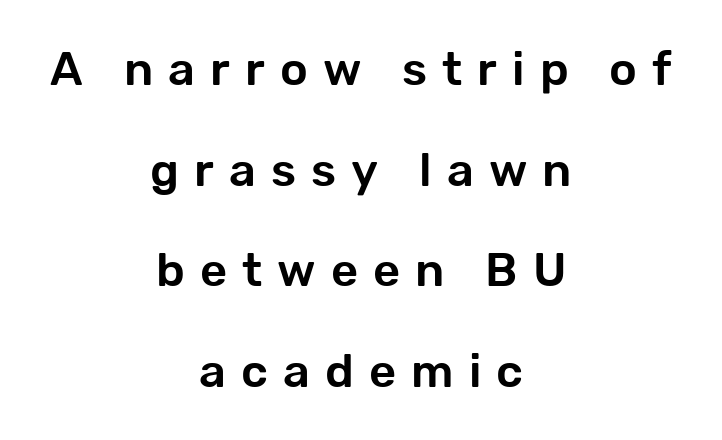
{"serif": "no", "italic": "no", "width": "normal", "stroke_contrast": "low", "x_height": "medium", "monospaced": "no", "underline": "no", "align": "center", "line_spacing": "loose", "line_spacing_ratio": 2.14, "letter_spacing": "wide", "letter_spacing_em": 0.32, "glyph_px": 47}
